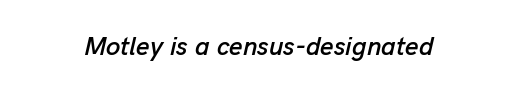
{"italic": "yes", "lean": "right", "slant_degrees": 13, "underline": "no", "letter_spacing": "normal", "letter_spacing_em": 0.0, "glyph_px": 26}
